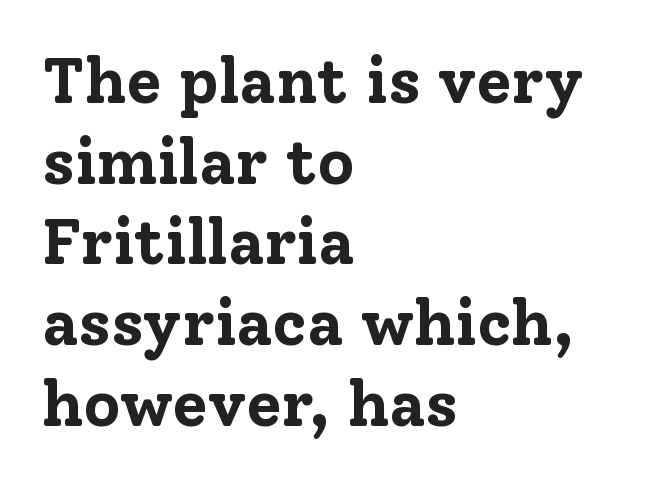
The image shows 64 px bold serif type, upright; set left-aligned, normal line spacing (1.26x), normal letter spacing, not underlined; low stroke contrast and a medium x-height.
